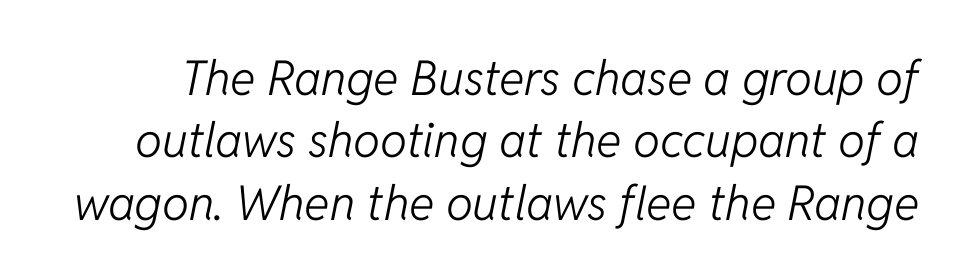
Q: Is the text bold? A: No.
Q: Is the text italic (slanted)? A: Yes, it leans right by about 11 degrees.
Q: Is the text underlined? A: No.
Q: Is the spacing between letters normal or unusually wide? A: Normal.
Q: Is the spacing between lines tight, normal or loose? A: Normal.
Q: Width (condensed, normal, or wide)? A: Normal.
Q: Stroke contrast? A: Low.
Q: x-height? A: Medium.
Q: Monospaced? A: No.
